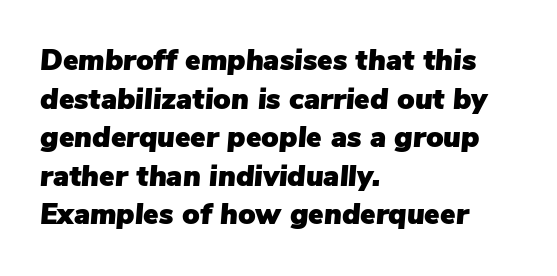
Q: Is the text italic (slanted)? A: Yes, it leans right by about 5 degrees.
Q: Is the text underlined? A: No.
Q: How is the paragraph aligned? A: Left-aligned.
Q: Is the spacing between letters normal or unusually wide? A: Normal.
Q: Is the spacing between lines tight, normal or loose? A: Normal.
Q: Width (condensed, normal, or wide)? A: Normal.
Q: Stroke contrast? A: Low.
Q: x-height? A: Medium.
Q: Monospaced? A: No.
